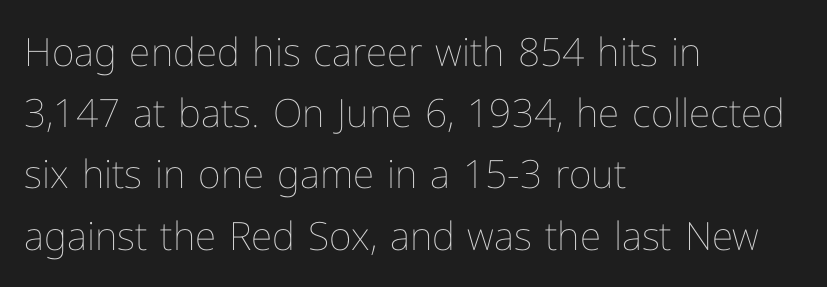
{"italic": "no", "bold": "no", "weight": "thin", "width": "normal", "stroke_contrast": "low", "x_height": "medium", "monospaced": "no", "underline": "no", "align": "left", "line_spacing": "normal", "line_spacing_ratio": 1.57, "letter_spacing": "normal", "letter_spacing_em": 0.0, "glyph_px": 39}
